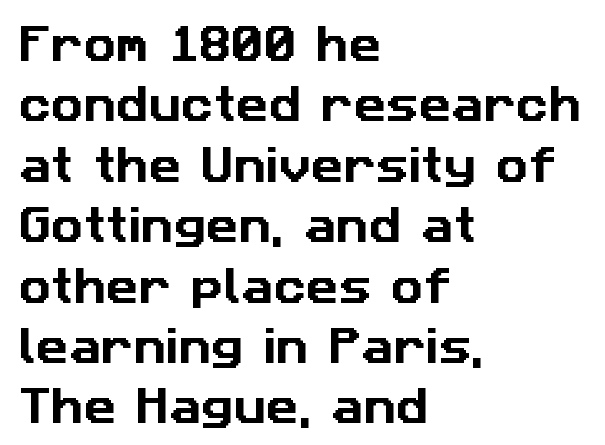
Here the designer chose a conventional face with non-uniform glyph widths. Has an underline been added? It has not. Is the letter spacing exaggerated? No — it looks like the ordinary default. The designer went with a sans here, leaving each stem footless. This sample is left-justified, so line endings fall wherever the words run out.
